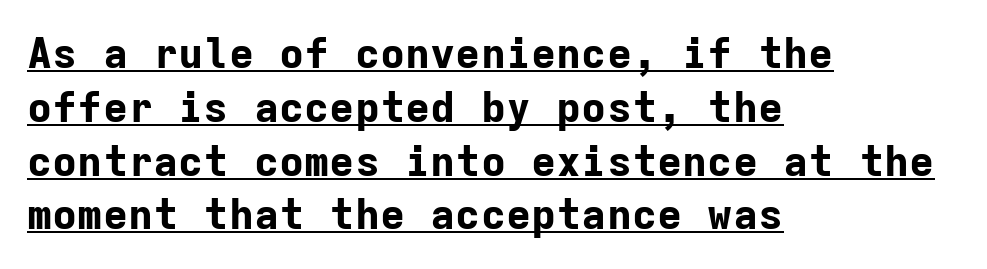
Q: Is the text bold? A: Yes.
Q: Is the text italic (slanted)? A: No, it is upright.
Q: Is the typeface a serif or a sans-serif typeface? A: Sans-serif.
Q: Is the text underlined? A: Yes.
Q: How is the paragraph aligned? A: Left-aligned.
Q: Is the spacing between letters normal or unusually wide? A: Normal.
Q: Is the spacing between lines tight, normal or loose? A: Normal.
Q: Width (condensed, normal, or wide)? A: Normal.
Q: Stroke contrast? A: Low.
Q: x-height? A: Medium.
Q: Monospaced? A: Yes.
